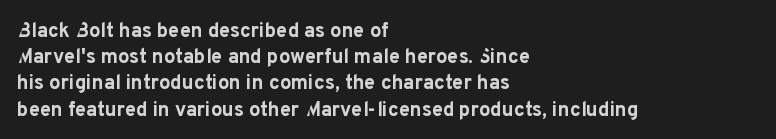
{"italic": "no", "bold": "yes", "underline": "no", "align": "left", "line_spacing": "normal", "line_spacing_ratio": 1.31, "letter_spacing": "normal", "letter_spacing_em": 0.0, "glyph_px": 20}
